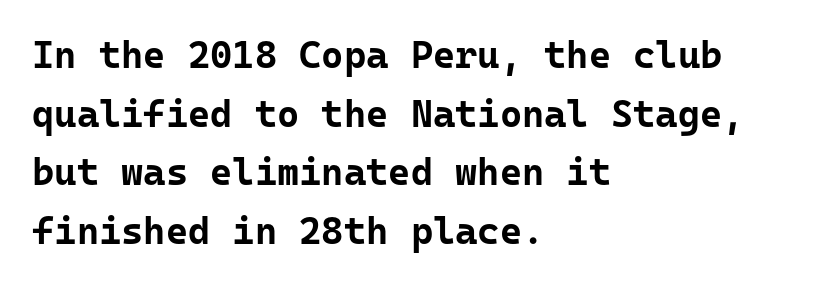
Q: Is the text bold? A: Yes.
Q: Is the text italic (slanted)? A: No, it is upright.
Q: Is the typeface a serif or a sans-serif typeface? A: Sans-serif.
Q: Is the text underlined? A: No.
Q: How is the paragraph aligned? A: Left-aligned.
Q: Is the spacing between letters normal or unusually wide? A: Normal.
Q: Is the spacing between lines tight, normal or loose? A: Normal.
Q: Width (condensed, normal, or wide)? A: Normal.
Q: Stroke contrast? A: Low.
Q: x-height? A: Medium.
Q: Monospaced? A: Yes.
